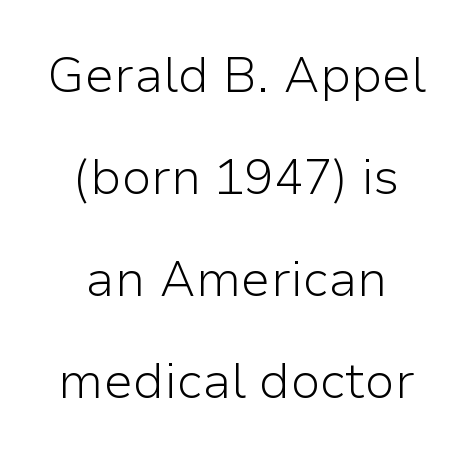
Q: Is the text bold? A: No.
Q: Is the text italic (slanted)? A: No, it is upright.
Q: Is the typeface a serif or a sans-serif typeface? A: Sans-serif.
Q: Is the text underlined? A: No.
Q: How is the paragraph aligned? A: Centered.
Q: Is the spacing between letters normal or unusually wide? A: Normal.
Q: Is the spacing between lines tight, normal or loose? A: Loose.
Q: Width (condensed, normal, or wide)? A: Normal.
Q: Stroke contrast? A: Low.
Q: x-height? A: Medium.
Q: Monospaced? A: No.
